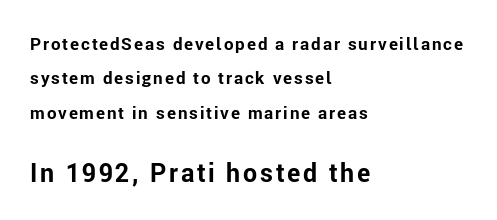
The image shows 25 px bold type, upright; set left-aligned, loose line spacing (2.02x), not underlined; the second (bottom) block is 1.47x larger.
